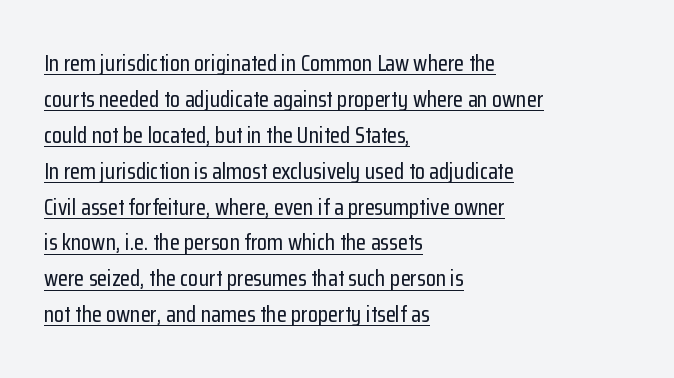
{"italic": "no", "underline": "yes", "align": "left", "line_spacing": "normal", "line_spacing_ratio": 1.56, "letter_spacing": "normal", "letter_spacing_em": 0.0, "glyph_px": 23}
